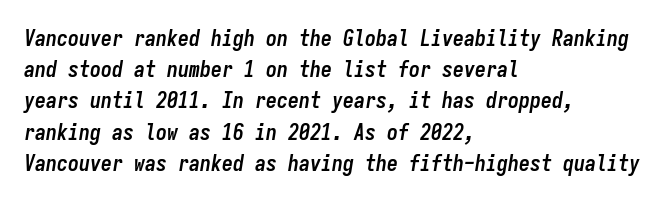
This block has exactly the height ordinary leading produces. Italic: yes, the glyphs are oblique. Heft: maximum for text — a bold. Spacing between characters is what you'd get straight out of the box. Unmarked baselines from the first word to the last. The paragraph shown leans on its left margin.
